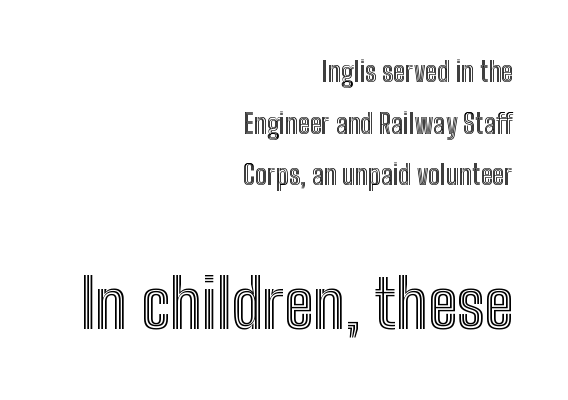
Varying glyph widths throughout — classic text-font behaviour. When letters stand straight like this, we call the style roman or upright. All the whitespace from short lines collects on the left. The horizontal fit of the characters is conventional and even.
